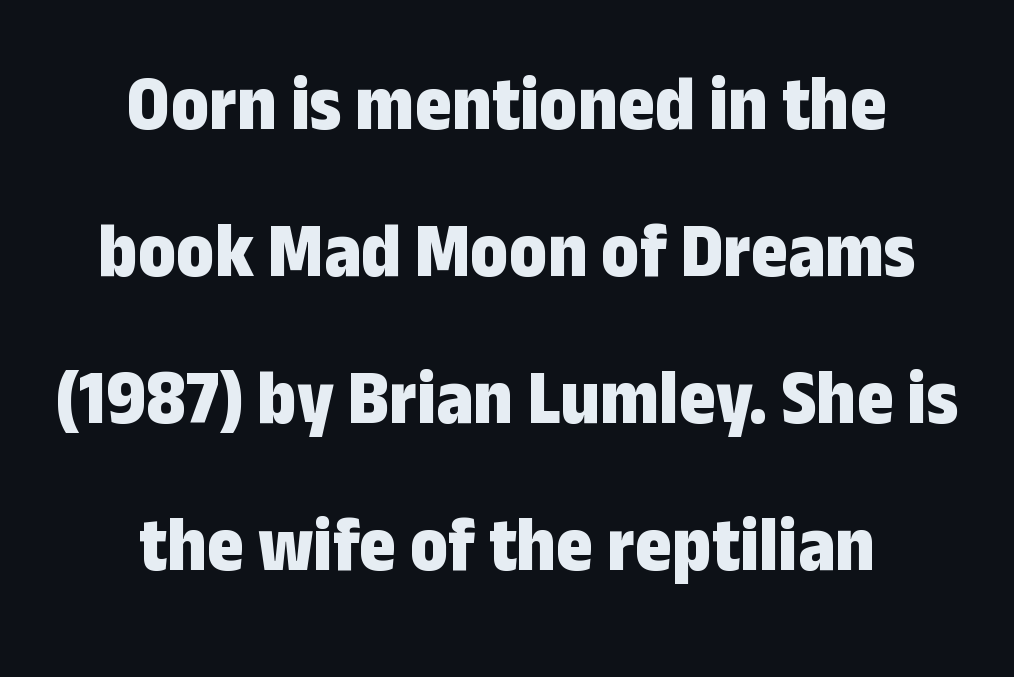
There is no visible air inserted between adjacent glyphs. Notice how thick the strokes are: this is what a full bold looks like. Reading down the block, each line starts at a different indent, mirrored at its end. This sample has the flowing, uneven cadence of proportional lettering.
